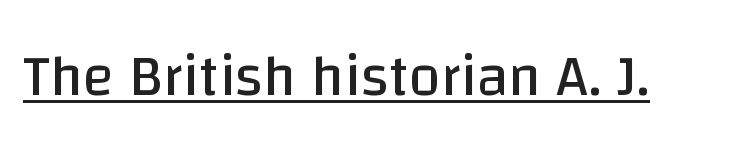
Q: Is the text bold? A: No.
Q: Is the text italic (slanted)? A: No, it is upright.
Q: Is the typeface a serif or a sans-serif typeface? A: Sans-serif.
Q: Is the text underlined? A: Yes.
Q: Is the spacing between letters normal or unusually wide? A: Normal.
Q: Width (condensed, normal, or wide)? A: Normal.
Q: Stroke contrast? A: Low.
Q: x-height? A: Large.
Q: Monospaced? A: No.
